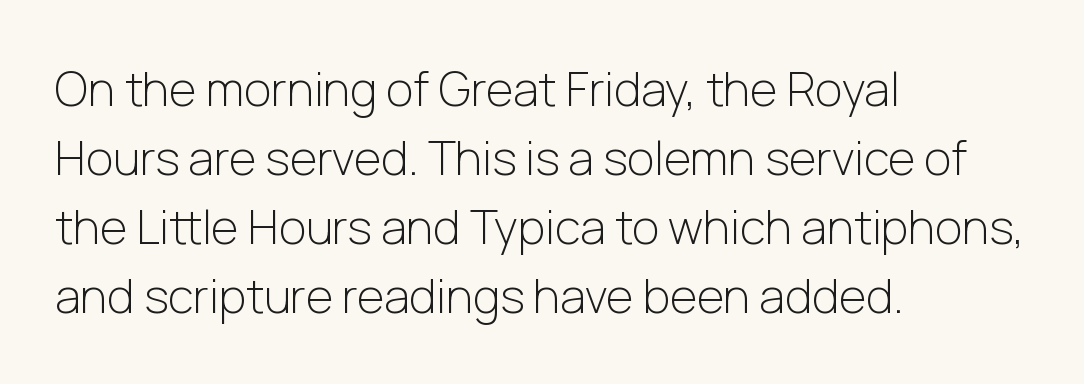
The image shows 47 px light sans-serif type, upright; set left-aligned, normal line spacing (1.47x), normal letter spacing, not underlined; low stroke contrast and a medium x-height.
